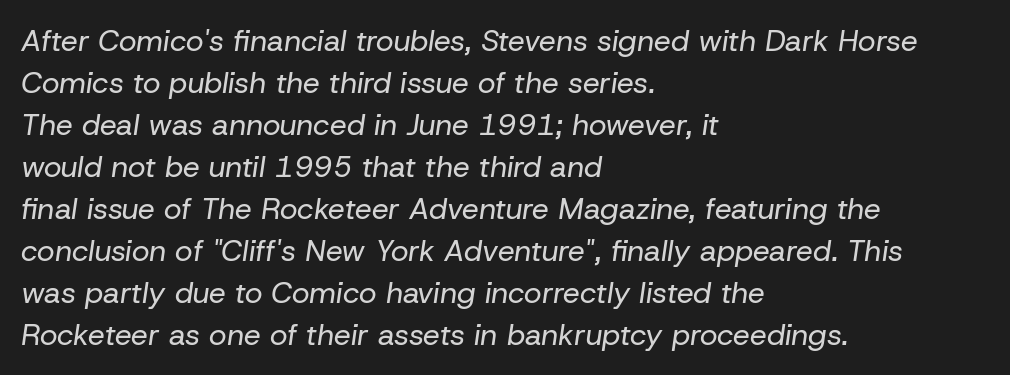
Q: Is the text bold? A: No.
Q: Is the text italic (slanted)? A: Yes, it leans right by about 8 degrees.
Q: Is the text underlined? A: No.
Q: How is the paragraph aligned? A: Left-aligned.
Q: Is the spacing between letters normal or unusually wide? A: Normal.
Q: Is the spacing between lines tight, normal or loose? A: Normal.
Q: Width (condensed, normal, or wide)? A: Normal.
Q: Stroke contrast? A: Low.
Q: x-height? A: Medium.
Q: Monospaced? A: No.
